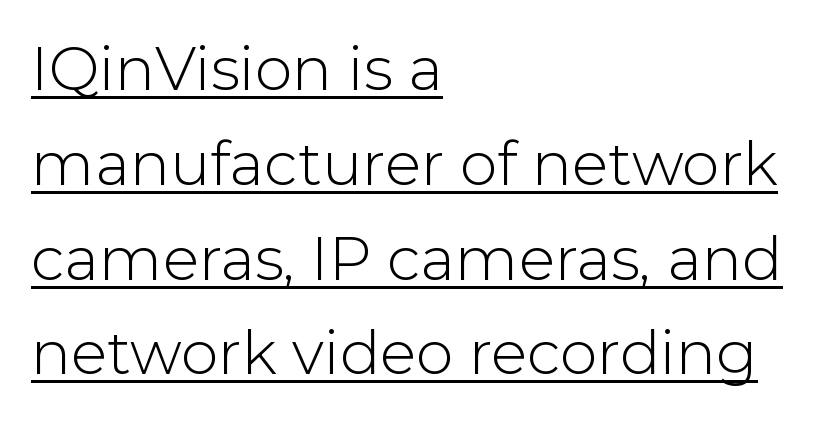
Q: Is the text bold? A: No.
Q: Is the text italic (slanted)? A: No, it is upright.
Q: Is the typeface a serif or a sans-serif typeface? A: Sans-serif.
Q: Is the text underlined? A: Yes.
Q: How is the paragraph aligned? A: Left-aligned.
Q: Is the spacing between letters normal or unusually wide? A: Normal.
Q: Is the spacing between lines tight, normal or loose? A: Normal.
Q: Width (condensed, normal, or wide)? A: Normal.
Q: Stroke contrast? A: Low.
Q: x-height? A: Medium.
Q: Monospaced? A: No.
